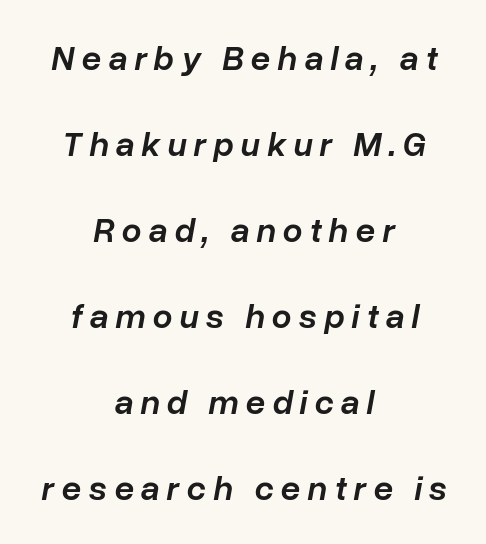
Q: Is the text bold? A: Semi-bold.
Q: Is the text italic (slanted)? A: Yes, it leans right by about 10 degrees.
Q: Is the text underlined? A: No.
Q: How is the paragraph aligned? A: Centered.
Q: Is the spacing between letters normal or unusually wide? A: Unusually wide.
Q: Is the spacing between lines tight, normal or loose? A: Loose.
Q: Width (condensed, normal, or wide)? A: Normal.
Q: Stroke contrast? A: Low.
Q: x-height? A: Medium.
Q: Monospaced? A: No.
